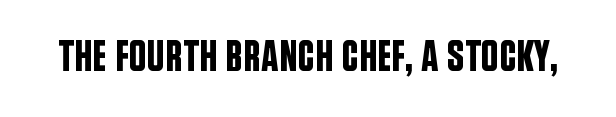
The gap between lines stays unmarked. Letterform terminals end flat and unadorned throughout the passage. Quick note: not italic, upright. Varying glyph widths throughout — classic text-font behaviour. Glyph-to-glyph distance matches everyday printed text.
